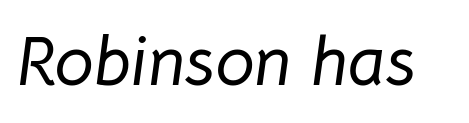
Q: Is the text italic (slanted)? A: Yes, it leans right by about 8 degrees.
Q: Is the text underlined? A: No.
Q: Is the spacing between letters normal or unusually wide? A: Normal.
Q: Width (condensed, normal, or wide)? A: Normal.
Q: Stroke contrast? A: Low.
Q: x-height? A: Medium.
Q: Monospaced? A: No.
